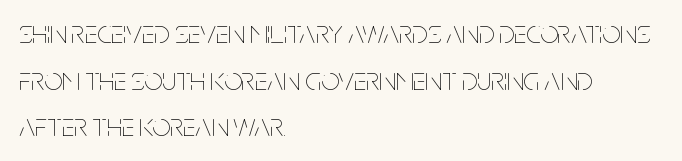
The image shows 32 px thin, condensed type, upright; set left-aligned, normal line spacing (1.46x), normal letter spacing, not underlined; low stroke contrast and a large x-height.
